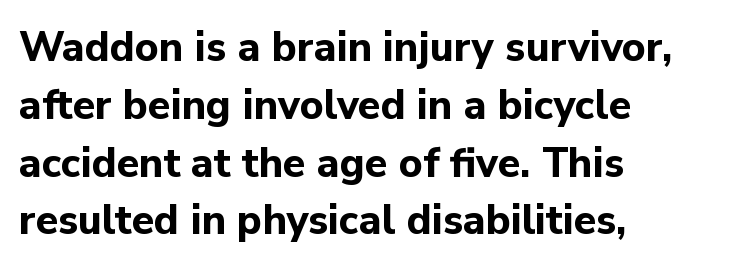
The image shows 41 px bold sans-serif type, upright; set left-aligned, normal line spacing (1.41x), normal letter spacing, not underlined; low stroke contrast and a medium x-height.
